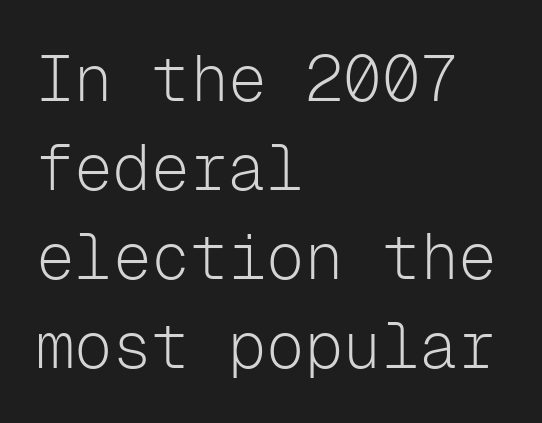
Students, observe: this is what conventionally led text looks like. Is the stroke heavy? The answer is a plain regular-or-lighter. Serif or sans? Sans — the stroke terminals are bare. Line beginnings align vertically; line endings do not.
